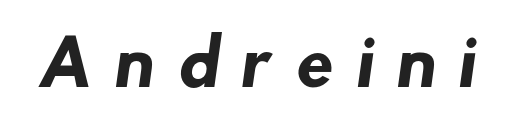
The line texture is sparse and dotted thanks to wide tracking. The passage shown is typed in a proportional face where columns would drift. Any mark beneath the type? The region is blank. Thick stems and heavy bowls — unmistakably bold. You can tell from the bare stems that sans-serif type was used.
